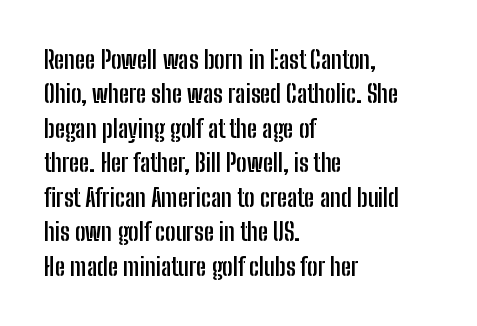
Q: Is the text bold? A: Yes.
Q: Is the text italic (slanted)? A: No, it is upright.
Q: Is the text underlined? A: No.
Q: How is the paragraph aligned? A: Left-aligned.
Q: Is the spacing between letters normal or unusually wide? A: Normal.
Q: Is the spacing between lines tight, normal or loose? A: Normal.
